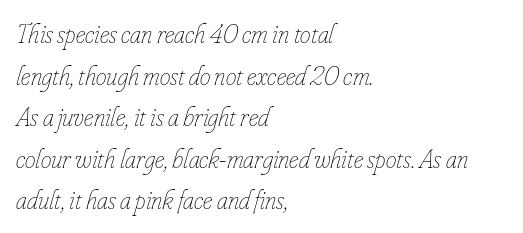
Q: Is the text bold? A: No.
Q: Is the text italic (slanted)? A: Yes, it leans right by about 16 degrees.
Q: Is the text underlined? A: No.
Q: How is the paragraph aligned? A: Left-aligned.
Q: Is the spacing between letters normal or unusually wide? A: Normal.
Q: Is the spacing between lines tight, normal or loose? A: Normal.
